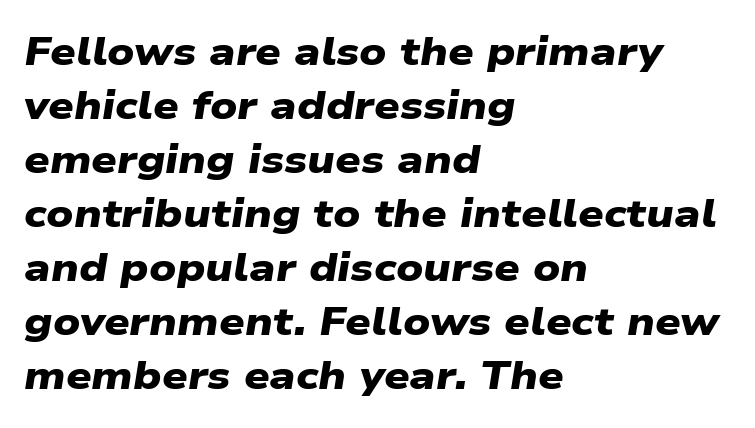
The passage shown stacks its lines at a standard gap. The rendering uses natural spacing where letterforms have individual widths. Standard letterfit; no display-style spreading of the glyphs. The letters are bold, with thick, heavy strokes. The rendering shows plain stroke endings on the letterforms — a sans-serif design.
